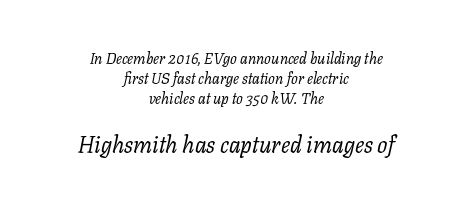
Q: Is the text bold? A: No.
Q: Is the text italic (slanted)? A: Yes, it leans right by about 11 degrees.
Q: Is the text underlined? A: No.
Q: How is the paragraph aligned? A: Centered.
Q: Is the spacing between letters normal or unusually wide? A: Normal.
Q: Is the spacing between lines tight, normal or loose? A: Normal.
Q: Which block of text is set in a larger size, the first (top) or the second (bottom)? A: The second (bottom) one.
